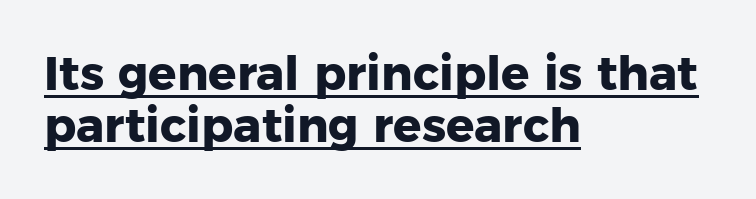
The image shows 47 px heavy sans-serif type, upright; set left-aligned, tight line spacing (1.11x), normal letter spacing, underlined; low stroke contrast and a medium x-height.
